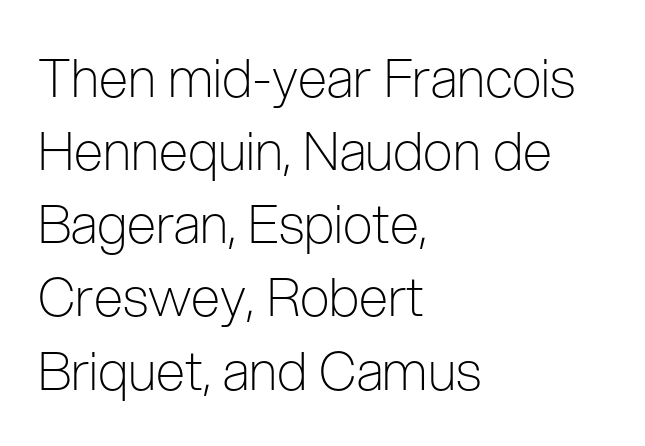
The image shows 53 px light, condensed sans-serif type, upright; set left-aligned, normal line spacing (1.38x), normal letter spacing, not underlined; low stroke contrast and a medium x-height.
